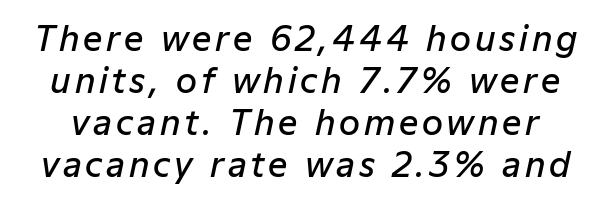
Q: Is the text bold? A: Semi-bold.
Q: Is the text italic (slanted)? A: Yes, it leans right by about 12 degrees.
Q: Is the text underlined? A: No.
Q: Width (condensed, normal, or wide)? A: Normal.
Q: Stroke contrast? A: Low.
Q: x-height? A: Medium.
Q: Monospaced? A: No.
